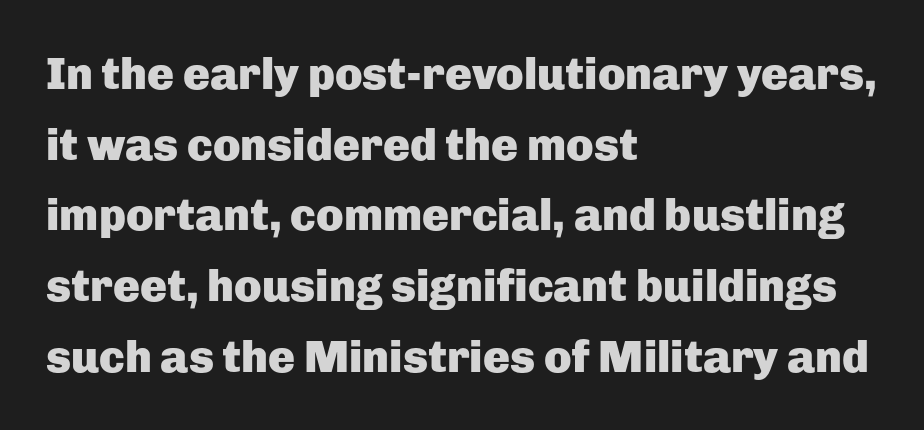
Q: Is the text bold? A: Yes.
Q: Is the text italic (slanted)? A: No, it is upright.
Q: Is the typeface a serif or a sans-serif typeface? A: Sans-serif.
Q: Is the text underlined? A: No.
Q: How is the paragraph aligned? A: Left-aligned.
Q: Is the spacing between letters normal or unusually wide? A: Normal.
Q: Is the spacing between lines tight, normal or loose? A: Normal.
Q: Width (condensed, normal, or wide)? A: Normal.
Q: Stroke contrast? A: Low.
Q: x-height? A: Medium.
Q: Monospaced? A: No.
